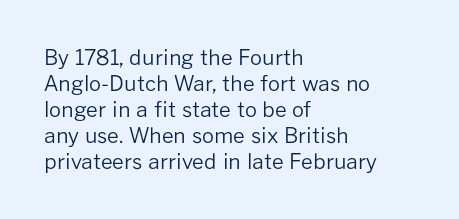
{"italic": "no", "bold": "no", "underline": "no", "align": "left", "line_spacing_ratio": 1.24, "letter_spacing": "normal", "letter_spacing_em": 0.0, "glyph_px": 21}
